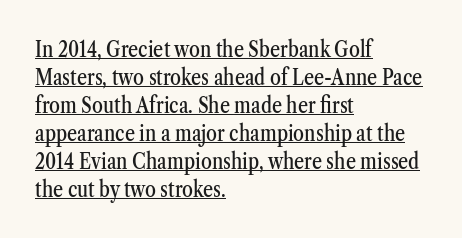
The gaps between neighbouring characters are ordinary and unremarkable. One-word summary of the alignment: left. How would I describe the line gaps? Plain and ordinary. Emphasis is given by a line drawn under the lettering. Every stem runs plumb, perpendicular to the baseline.
